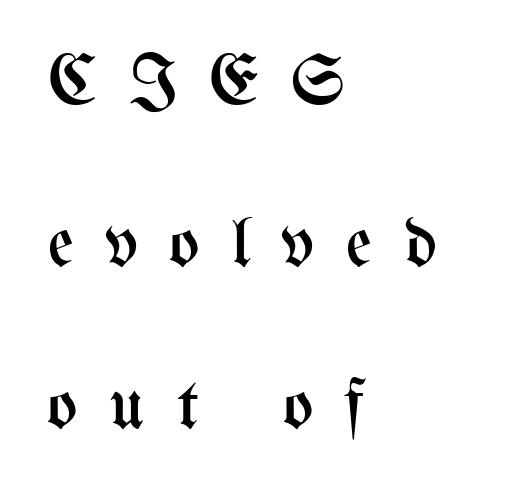
{"italic": "no", "bold": "no", "weight": "regular", "width": "condensed", "stroke_contrast": "medium", "x_height": "medium", "monospaced": "no", "underline": "no", "align": "left", "line_spacing": "loose", "line_spacing_ratio": 2.28, "letter_spacing": "wide", "letter_spacing_em": 0.45, "glyph_px": 71}
